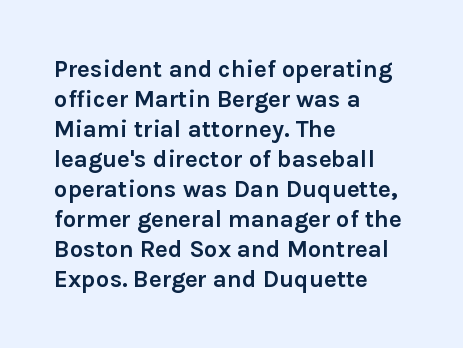
The image shows 24 px bold type, upright; set left-aligned, normal line spacing (1.25x), normal letter spacing, not underlined.
